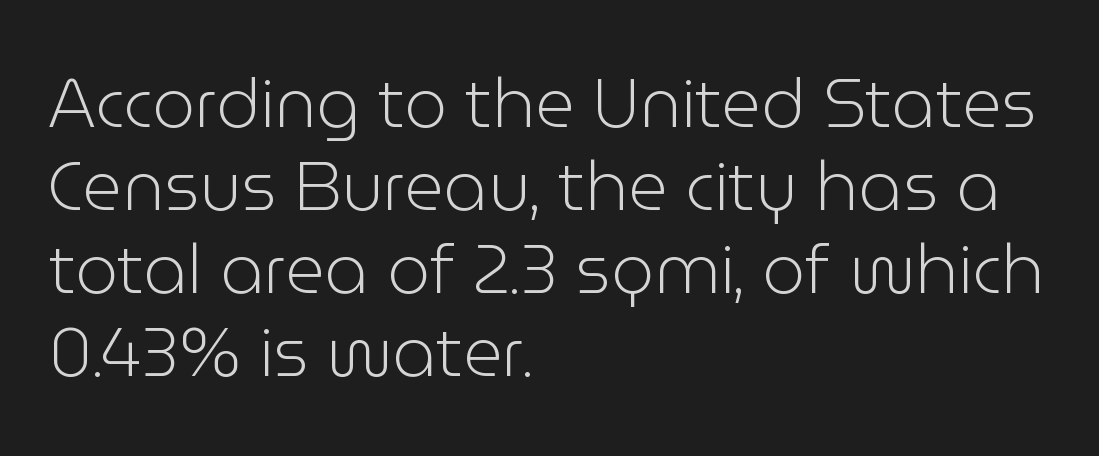
{"serif": "no", "italic": "no", "bold": "no", "weight": "light", "width": "normal", "stroke_contrast": "low", "x_height": "medium", "monospaced": "no", "underline": "no", "align": "left", "line_spacing_ratio": 1.22, "letter_spacing": "normal", "letter_spacing_em": 0.0, "glyph_px": 68}
